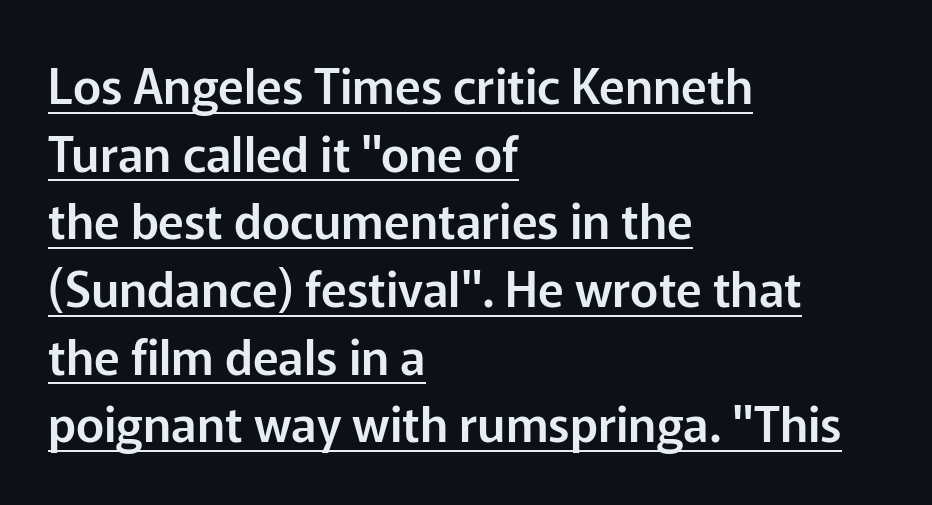
Do the characters align in a grid? No, the font is proportional. Horizontal bands of white between lines are of average thickness. The typesetter has applied underlining to the passage shown. What stands out about the letter spacing? Nothing — it is the standard amount. If you drew a line through each stem, it would be perfectly vertical. A typesetter would label this face a sans.
